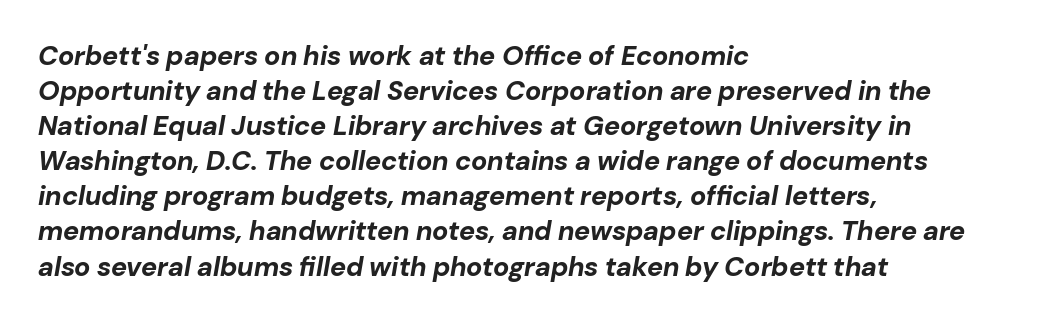
Q: Is the text bold? A: Yes.
Q: Is the text italic (slanted)? A: Yes, it leans right by about 10 degrees.
Q: Is the text underlined? A: No.
Q: How is the paragraph aligned? A: Left-aligned.
Q: Is the spacing between letters normal or unusually wide? A: Normal.
Q: Is the spacing between lines tight, normal or loose? A: Normal.
